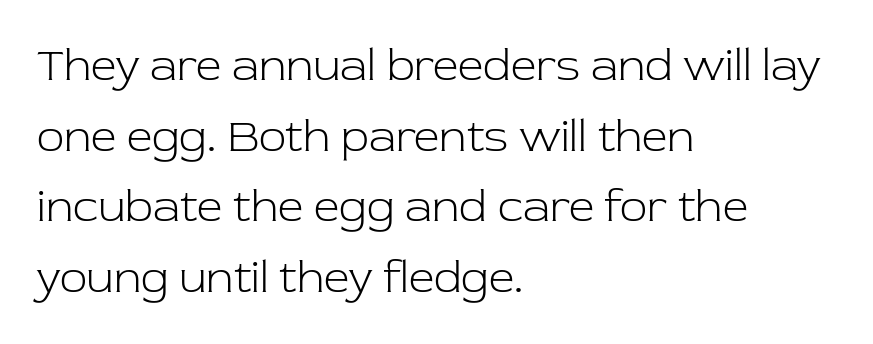
These lines are composed in type with serifs. All the whitespace from short lines collects on the right. Here the designer chose a conventional face with non-uniform glyph widths. Is the type heavy? It reads as light-to-regular instead. Lines of text with bare space underneath. The lettering holds an erect, upright posture throughout.
